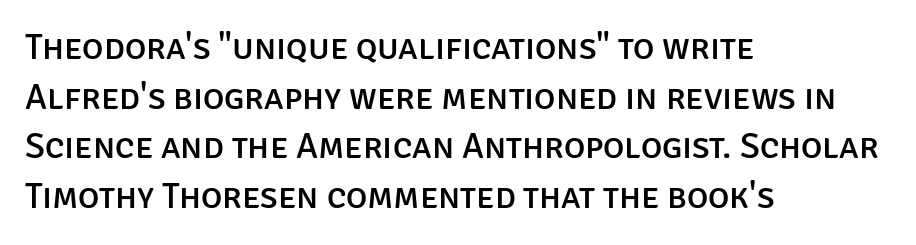
Q: Is the text italic (slanted)? A: No, it is upright.
Q: Is the typeface a serif or a sans-serif typeface? A: Sans-serif.
Q: Is the text underlined? A: No.
Q: How is the paragraph aligned? A: Left-aligned.
Q: Is the spacing between letters normal or unusually wide? A: Normal.
Q: Is the spacing between lines tight, normal or loose? A: Normal.
Q: Width (condensed, normal, or wide)? A: Normal.
Q: Stroke contrast? A: Low.
Q: x-height? A: Large.
Q: Monospaced? A: No.
